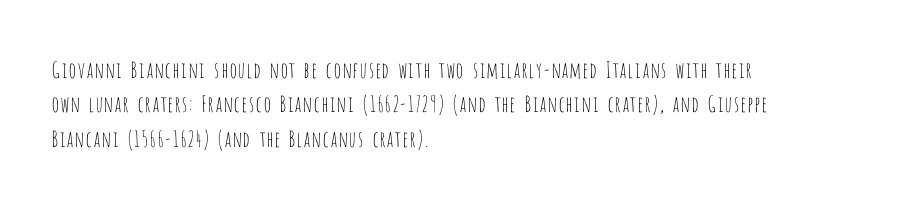
Q: Is the text bold? A: No.
Q: Is the text italic (slanted)? A: No, it is upright.
Q: Is the text underlined? A: No.
Q: How is the paragraph aligned? A: Left-aligned.
Q: Is the spacing between letters normal or unusually wide? A: Normal.
Q: Is the spacing between lines tight, normal or loose? A: Normal.
